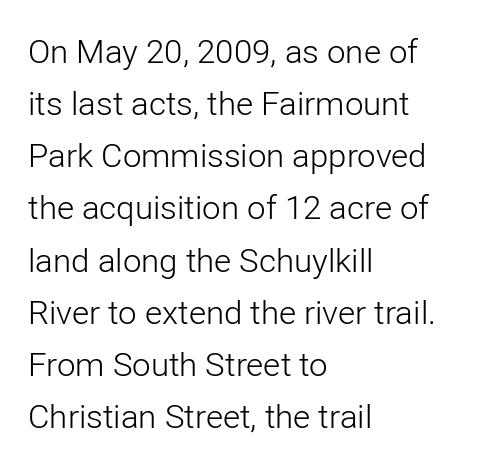
The image shows 33 px light sans-serif type, upright; set left-aligned, normal line spacing (1.58x), normal letter spacing, not underlined; low stroke contrast and a medium x-height.
